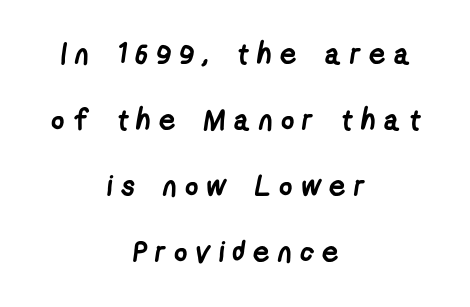
The image shows 29 px semibold, condensed sans-serif type; set centered, loose line spacing (2.28x), unusually wide letter spacing (+0.28 em), not underlined; low stroke contrast and a medium x-height.
